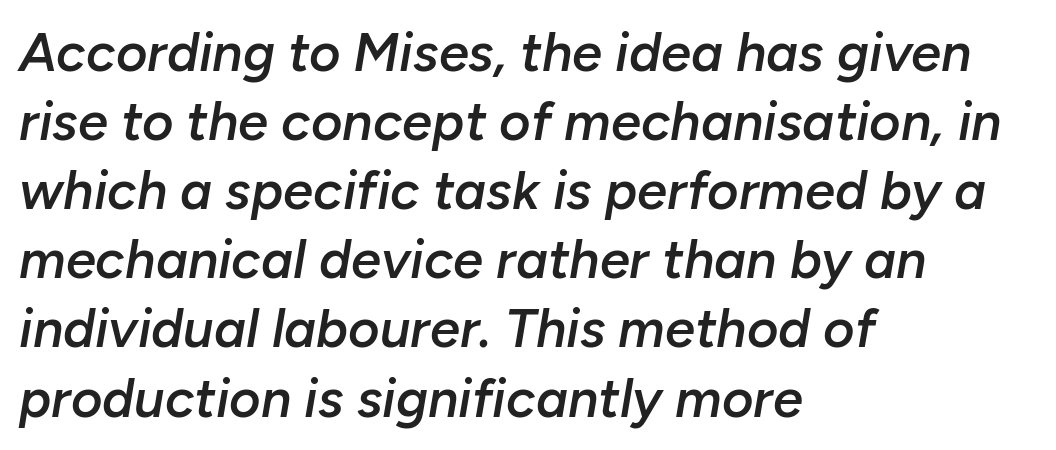
The image shows 54 px semibold type, italic (leaning right); set left-aligned, normal line spacing (1.28x), normal letter spacing, not underlined; low stroke contrast and a medium x-height.
